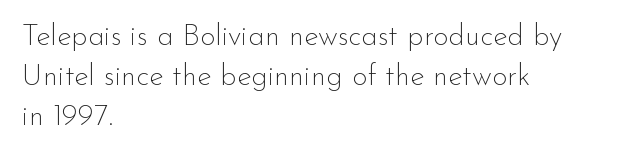
{"serif": "no", "italic": "no", "bold": "no", "weight": "thin", "width": "normal", "stroke_contrast": "low", "x_height": "small", "monospaced": "no", "underline": "no", "align": "left", "line_spacing": "normal", "line_spacing_ratio": 1.34, "letter_spacing": "normal", "letter_spacing_em": 0.0, "glyph_px": 30}
